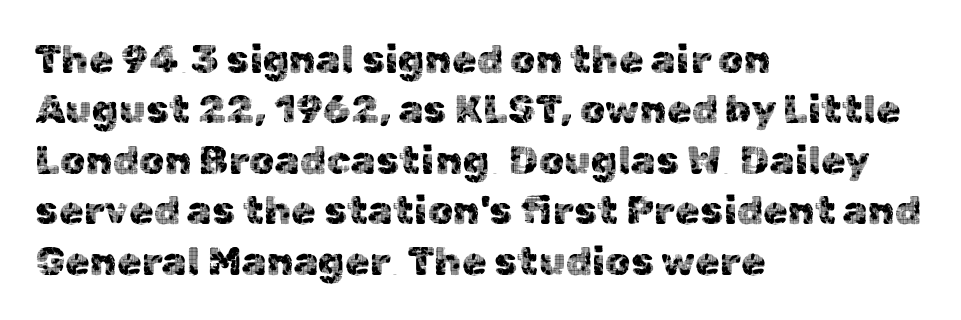
The image shows 40 px sans-serif type, upright; set left-aligned, normal line spacing (1.26x), normal letter spacing, not underlined; a medium x-height.
